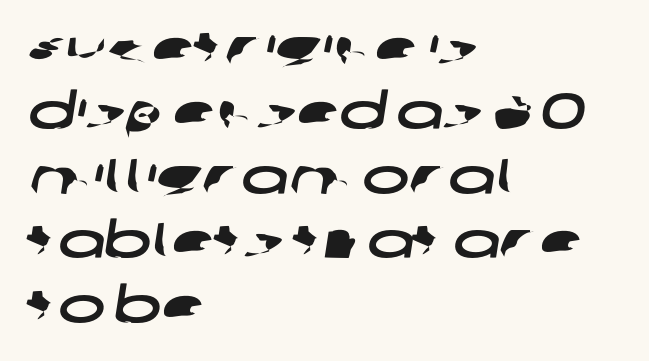
{"serif": "no", "width": "wide", "stroke_contrast": "low", "x_height": "large", "monospaced": "no", "underline": "no", "align": "left", "line_spacing": "normal", "line_spacing_ratio": 1.29, "letter_spacing": "normal", "letter_spacing_em": 0.0, "glyph_px": 50}
